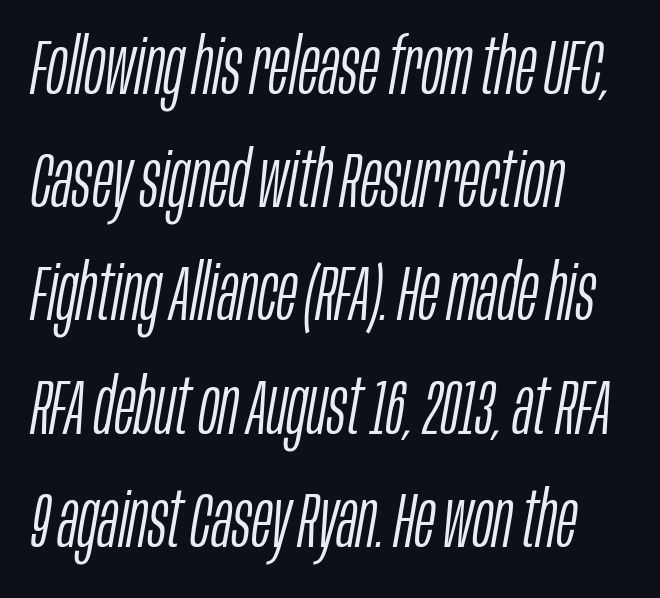
{"italic": "yes", "lean": "right", "slant_degrees": 10, "bold": "no", "weight": "light", "width": "condensed", "stroke_contrast": "low", "x_height": "large", "monospaced": "no", "underline": "no", "align": "left", "line_spacing": "normal", "line_spacing_ratio": 1.47, "letter_spacing": "normal", "letter_spacing_em": 0.0, "glyph_px": 77}
